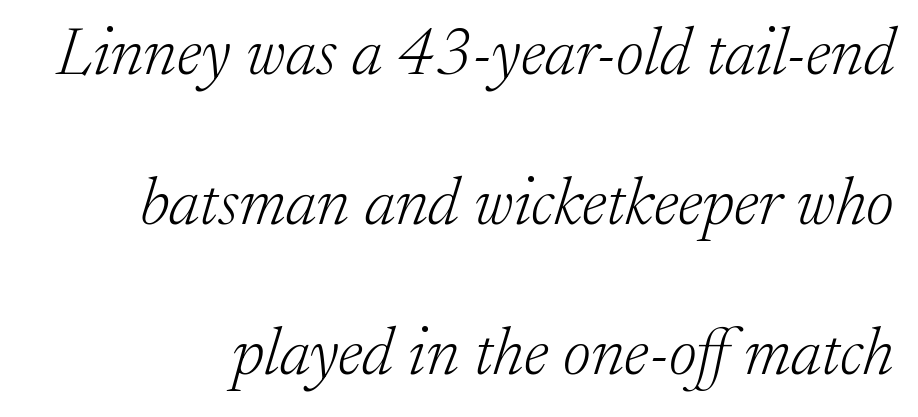
Right-aligned paragraph, ragged on the left. Think of a printed novel: that variable character pitch is what you see here. Characters follow at the spacing the type designer built in. The weight tops out at a normal text grade.
